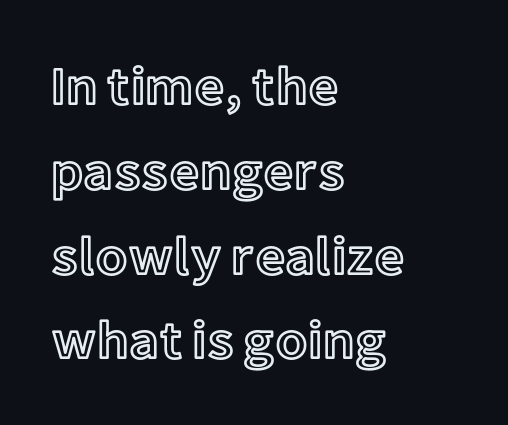
Q: Is the text italic (slanted)? A: No, it is upright.
Q: Is the text underlined? A: No.
Q: How is the paragraph aligned? A: Left-aligned.
Q: Is the spacing between letters normal or unusually wide? A: Normal.
Q: Is the spacing between lines tight, normal or loose? A: Normal.
Q: Width (condensed, normal, or wide)? A: Normal.
Q: x-height? A: Medium.
Q: Monospaced? A: No.
